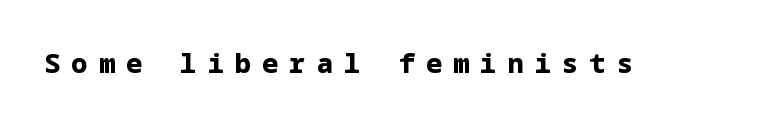
{"italic": "no", "bold": "yes", "underline": "no", "letter_spacing": "wide", "letter_spacing_em": 0.41, "glyph_px": 27}
